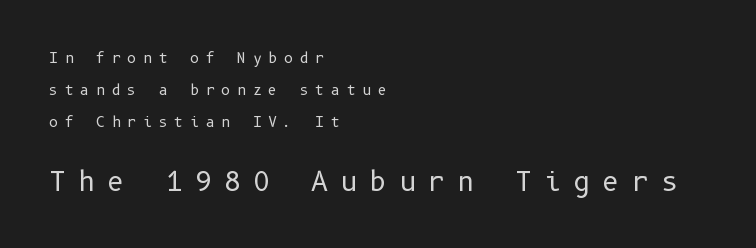
The image shows 26 px text type, upright; set left-aligned, loose line spacing (2.27x), unusually wide letter spacing (+0.47 em), not underlined; the second (bottom) block is 1.86x larger.
